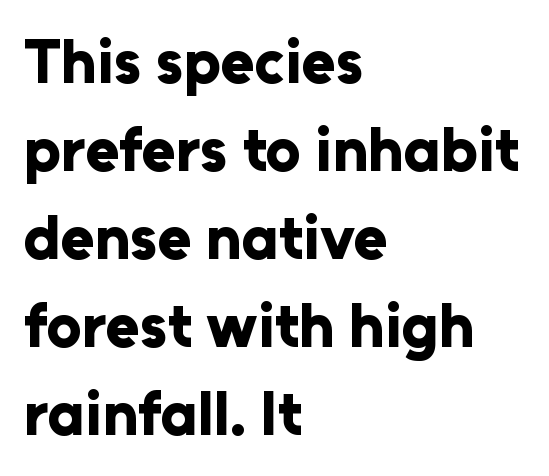
{"serif": "no", "italic": "no", "bold": "yes", "weight": "bold", "width": "normal", "stroke_contrast": "low", "x_height": "medium", "monospaced": "no", "underline": "no", "align": "left", "line_spacing": "normal", "line_spacing_ratio": 1.42, "letter_spacing": "normal", "letter_spacing_em": 0.0, "glyph_px": 62}
